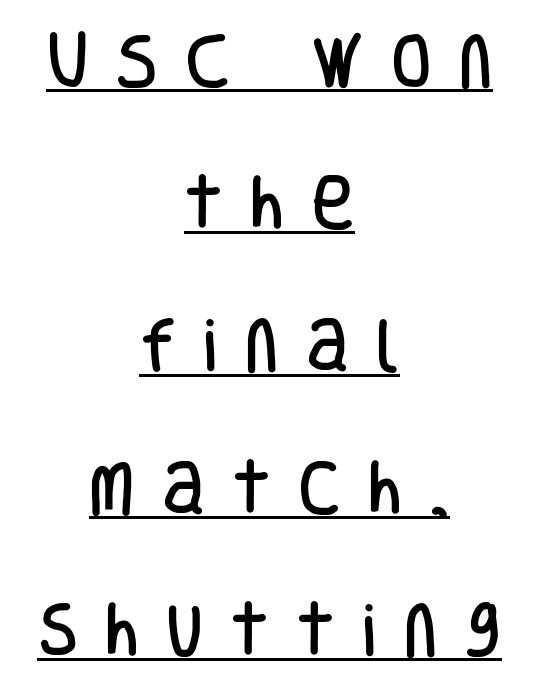
The image shows 59 px condensed sans-serif type, upright; set centered, loose line spacing (2.41x), unusually wide letter spacing (+0.46 em), underlined; low stroke contrast and a large x-height.
